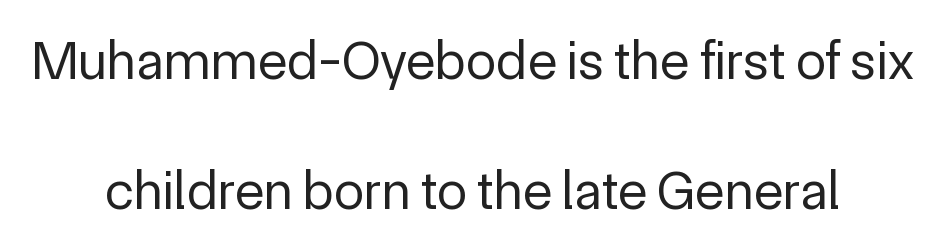
The image shows 55 px regular-weight sans-serif type, upright; set centered, loose line spacing (2.37x), normal letter spacing, not underlined; a medium x-height.
